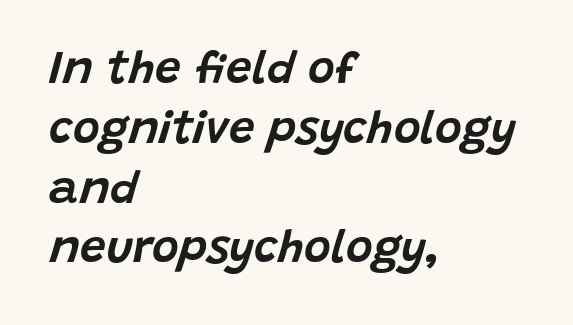
Q: Is the text italic (slanted)? A: Yes, it leans right by about 15 degrees.
Q: Is the text underlined? A: No.
Q: How is the paragraph aligned? A: Left-aligned.
Q: Is the spacing between letters normal or unusually wide? A: Normal.
Q: Is the spacing between lines tight, normal or loose? A: Normal.
Q: Width (condensed, normal, or wide)? A: Normal.
Q: Stroke contrast? A: Low.
Q: x-height? A: Large.
Q: Monospaced? A: No.
